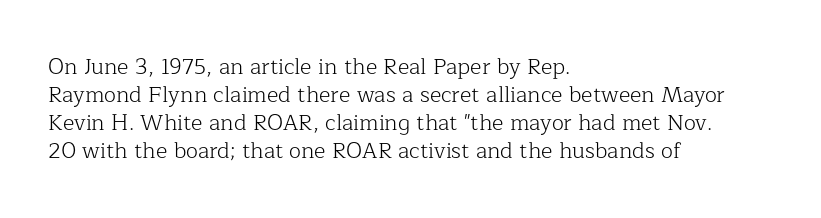
The image shows 22 px text type, upright; set left-aligned, normal line spacing (1.28x), normal letter spacing, not underlined.
